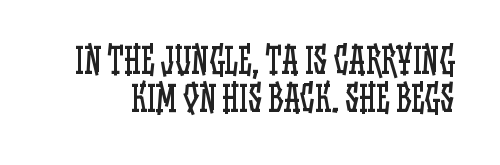
The image shows 35 px regular-weight, condensed type, upright; set tight line spacing (1.08x), normal letter spacing, not underlined; low stroke contrast and a large x-height.
